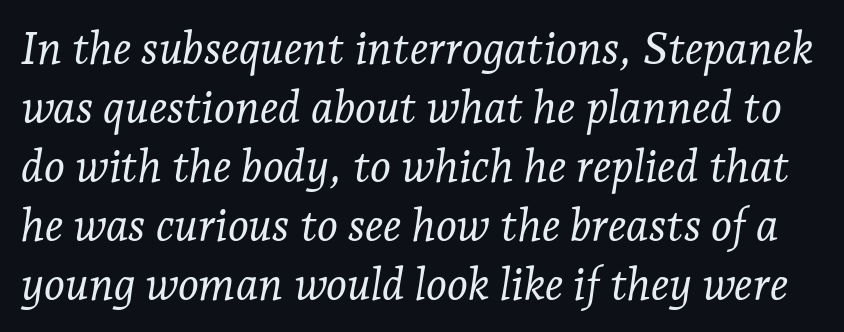
{"serif": "yes", "italic": "yes", "lean": "right", "slant_degrees": 7, "bold": "no", "weight": "light", "width": "normal", "stroke_contrast": "low", "x_height": "medium", "monospaced": "no", "underline": "no", "line_spacing": "normal", "line_spacing_ratio": 1.31, "letter_spacing": "normal", "letter_spacing_em": 0.0, "glyph_px": 45}
